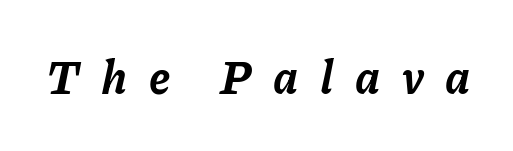
The image shows 46 px bold type, italic (leaning right); set unusually wide letter spacing (+0.47 em), not underlined; low stroke contrast and a medium x-height.
